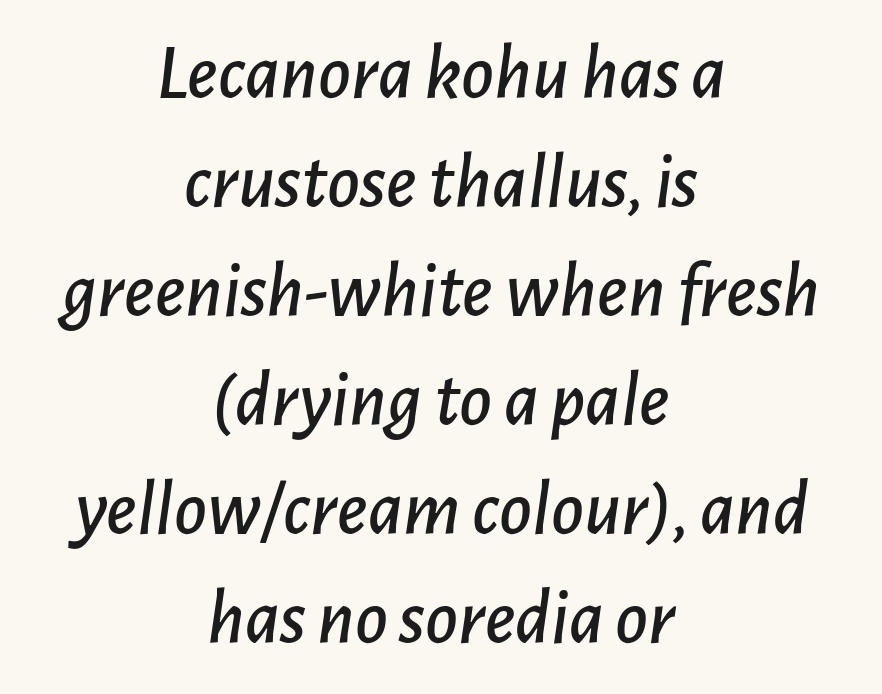
{"italic": "yes", "lean": "right", "slant_degrees": 7, "width": "normal", "stroke_contrast": "low", "x_height": "medium", "monospaced": "no", "underline": "no", "align": "center", "line_spacing": "normal", "line_spacing_ratio": 1.38, "letter_spacing": "normal", "letter_spacing_em": 0.0, "glyph_px": 79}
